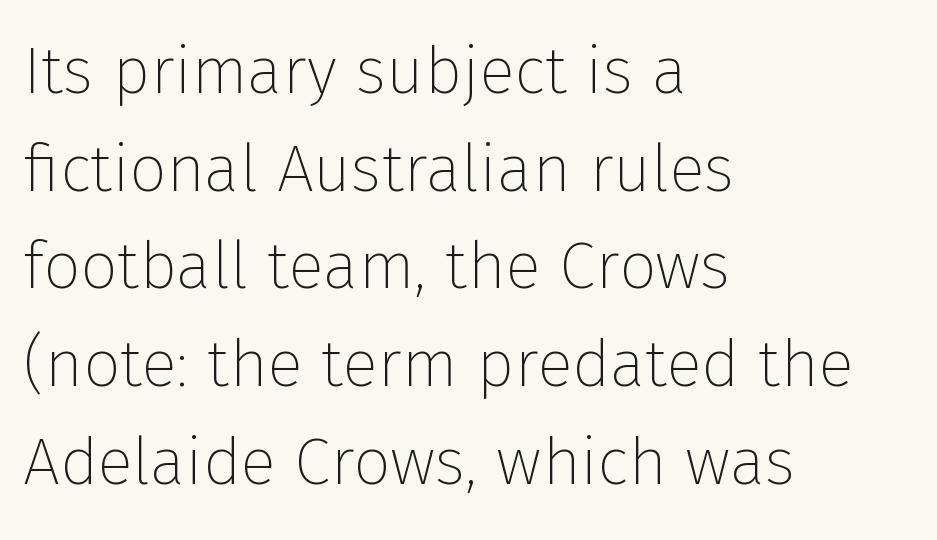
The image shows 66 px thin sans-serif type, upright; set left-aligned, normal line spacing (1.48x), normal letter spacing, not underlined; low stroke contrast and a medium x-height.
